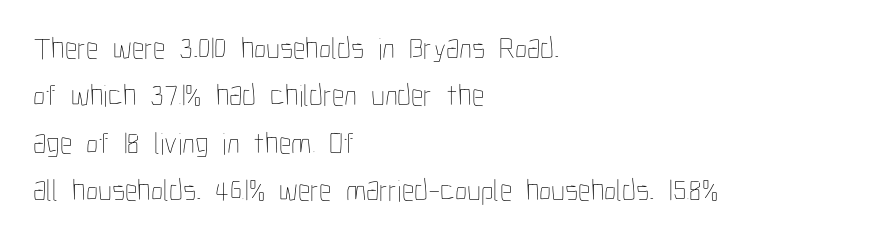
Proportional: the letters do not fall into vertical columns. Stems here are at most as thick as an everyday book face. The passage shown is not underscored anywhere. The specimen reads as upright at a glance. There is no visible air inserted between adjacent glyphs.
